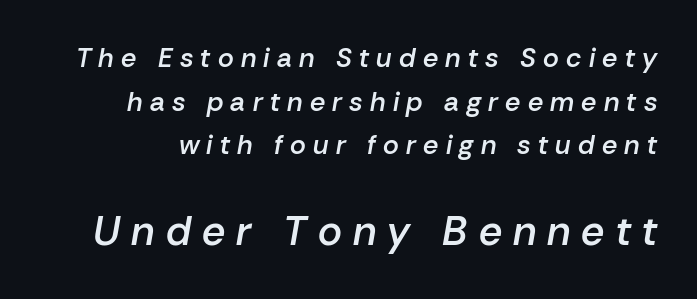
Here the designer chose a conventional face with non-uniform glyph widths. The axis of the letterforms is tilted away from vertical. Which of the two is more prominent by size? The second, at the bottom. The foot of each line stays bare and open.
